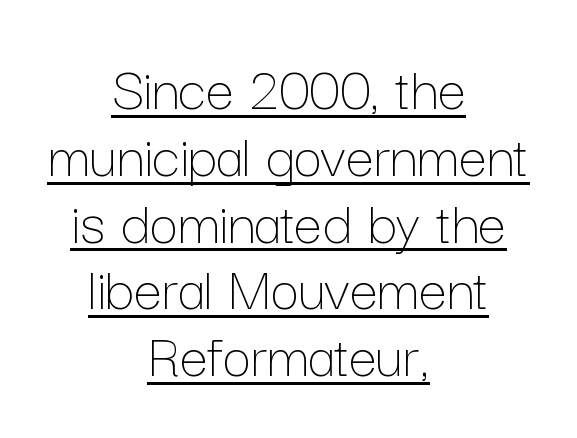
Do the letters lean? They stand straight. The face used here appears with an underline applied. Each new line begins almost immediately beneath the previous one. Typeset on center — no edge is straight.
